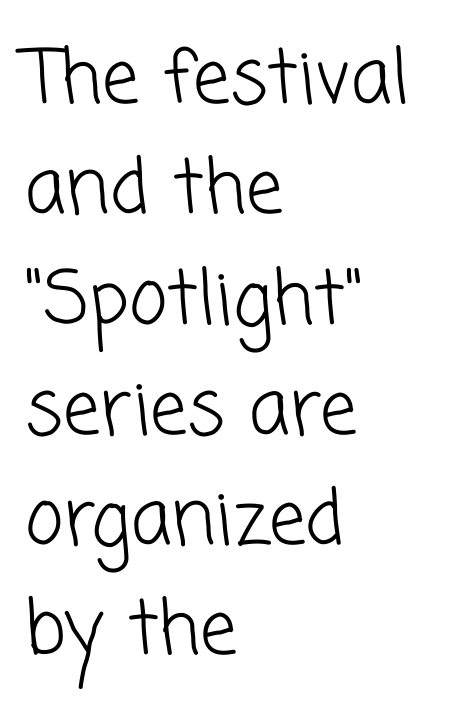
{"serif": "no", "bold": "no", "weight": "light", "width": "normal", "stroke_contrast": "low", "x_height": "medium", "monospaced": "no", "underline": "no", "align": "left", "line_spacing": "normal", "line_spacing_ratio": 1.49, "letter_spacing": "normal", "letter_spacing_em": 0.0, "glyph_px": 74}
